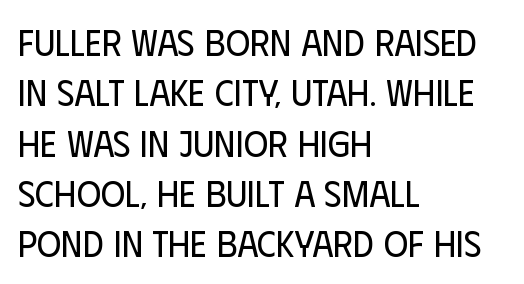
The image shows 37 px regular-weight, condensed sans-serif type, upright; set left-aligned, normal line spacing (1.36x), normal letter spacing, not underlined; low stroke contrast and a large x-height.
